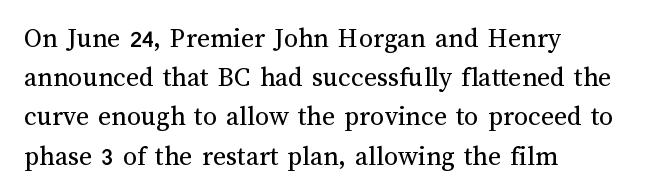
{"italic": "no", "bold": "no", "weight": "regular", "width": "normal", "stroke_contrast": "medium", "x_height": "medium", "monospaced": "no", "underline": "no", "align": "left", "line_spacing": "normal", "line_spacing_ratio": 1.4, "letter_spacing": "normal", "letter_spacing_em": 0.0, "glyph_px": 28}
